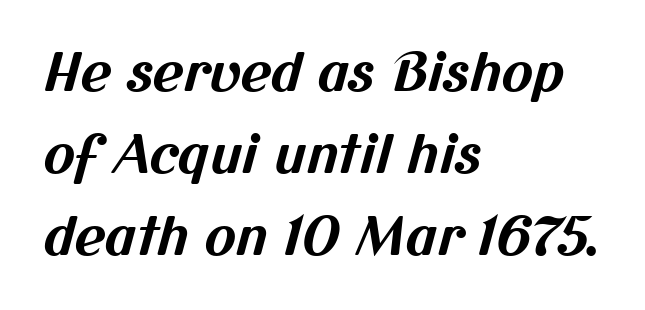
{"serif": "no", "bold": "yes", "weight": "bold", "width": "normal", "stroke_contrast": "medium", "x_height": "medium", "monospaced": "no", "underline": "no", "align": "left", "line_spacing": "normal", "line_spacing_ratio": 1.55, "letter_spacing": "normal", "letter_spacing_em": 0.0, "glyph_px": 53}
